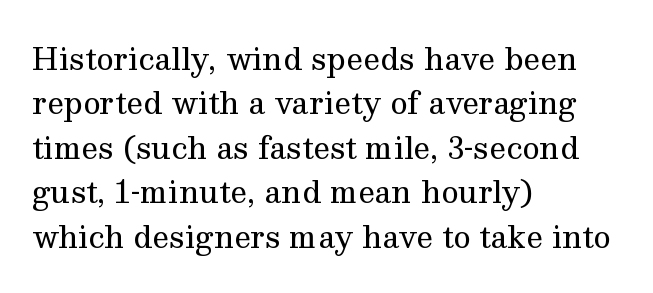
Examine the stroke ends and you'll spot serifs. In terms of posture, this sample is upright. Leftover space on each line is placed entirely after the last word. The cut favours lightness, reaching ordinary text weight at its darkest.
